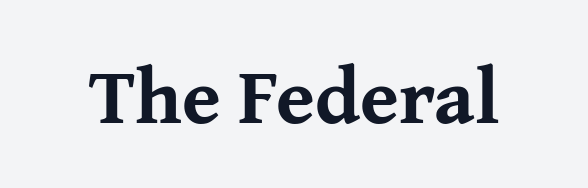
The image shows 79 px bold serif type, upright; set normal letter spacing, not underlined; medium stroke contrast and a medium x-height.
